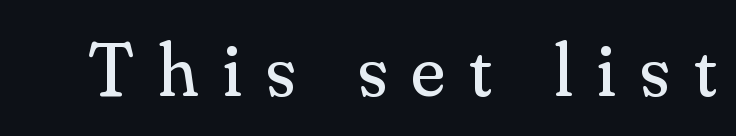
The image shows 77 px regular-weight serif type, upright; set unusually wide letter spacing (+0.32 em), not underlined; medium stroke contrast and a small x-height.
